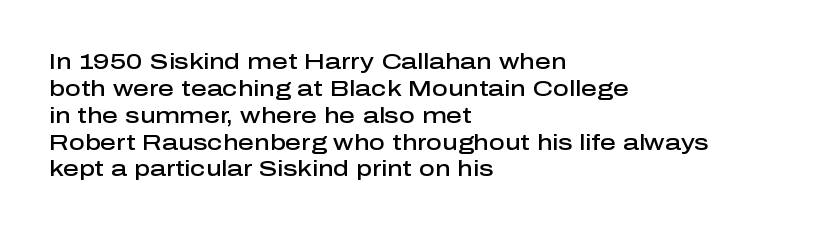
Q: Is the text bold? A: Semi-bold.
Q: Is the text italic (slanted)? A: No, it is upright.
Q: Is the text underlined? A: No.
Q: How is the paragraph aligned? A: Left-aligned.
Q: Is the spacing between letters normal or unusually wide? A: Normal.
